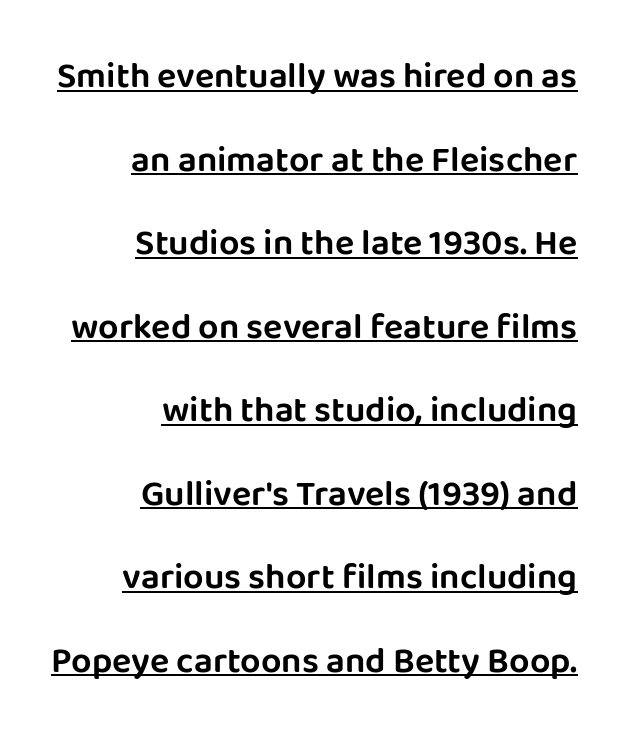
{"serif": "no", "italic": "no", "width": "normal", "stroke_contrast": "low", "x_height": "large", "monospaced": "no", "underline": "yes", "align": "right", "line_spacing": "loose", "line_spacing_ratio": 2.32, "letter_spacing": "normal", "letter_spacing_em": 0.0, "glyph_px": 36}
